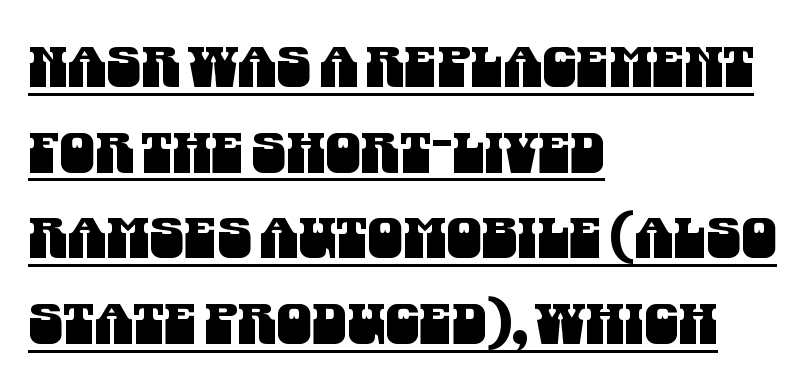
Q: Is the typeface a serif or a sans-serif typeface? A: Sans-serif.
Q: Is the text underlined? A: Yes.
Q: How is the paragraph aligned? A: Left-aligned.
Q: Is the spacing between letters normal or unusually wide? A: Normal.
Q: Is the spacing between lines tight, normal or loose? A: Normal.
Q: Width (condensed, normal, or wide)? A: Condensed.
Q: Stroke contrast? A: Medium.
Q: x-height? A: Large.
Q: Monospaced? A: No.
